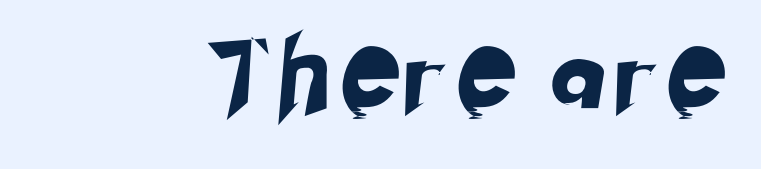
Between one letter and the next there's a generous, obvious gap. Nothing sits at the stroke ends, so this counts as sans-serif. Each letter keeps its own natural width here, so spacing adapts to shape. Beneath every word, the page is bare.
